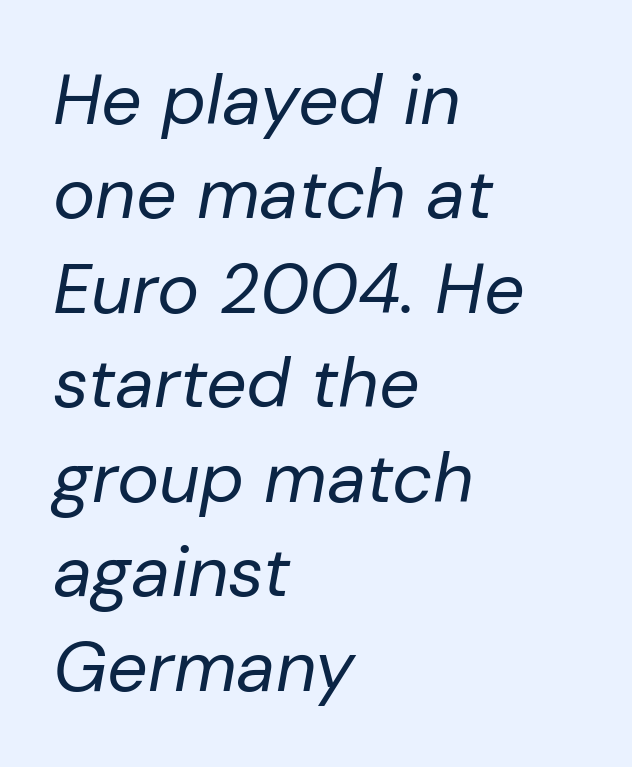
The letters look calm and open, with moderate or lighter stems. Observe the ordinary spacing: letters are neighbours, not strangers. These lines are set flush left with a ragged right edge. Observe the lean: these are italic letterforms. Any mark beneath the type? The region is blank. Here the designer chose a conventional face with non-uniform glyph widths.
